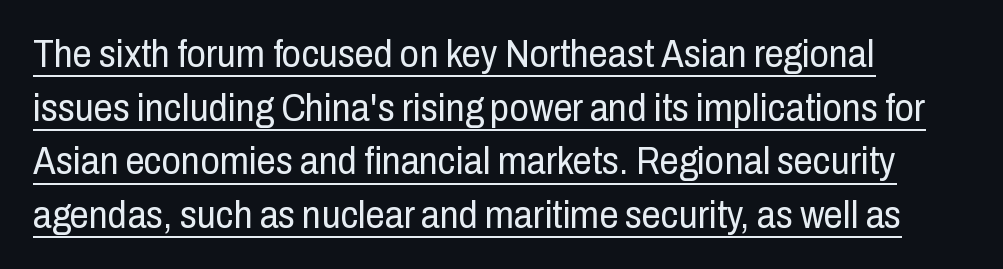
Q: Is the text bold? A: No.
Q: Is the text italic (slanted)? A: No, it is upright.
Q: Is the typeface a serif or a sans-serif typeface? A: Sans-serif.
Q: Is the text underlined? A: Yes.
Q: How is the paragraph aligned? A: Left-aligned.
Q: Is the spacing between letters normal or unusually wide? A: Normal.
Q: Is the spacing between lines tight, normal or loose? A: Normal.
Q: Width (condensed, normal, or wide)? A: Condensed.
Q: Stroke contrast? A: Low.
Q: x-height? A: Medium.
Q: Monospaced? A: No.
